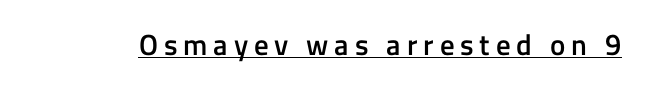
Q: Is the text bold? A: Semi-bold.
Q: Is the text italic (slanted)? A: No, it is upright.
Q: Is the typeface a serif or a sans-serif typeface? A: Sans-serif.
Q: Is the text underlined? A: Yes.
Q: Is the spacing between letters normal or unusually wide? A: Unusually wide.
Q: Width (condensed, normal, or wide)? A: Normal.
Q: Stroke contrast? A: Low.
Q: x-height? A: Medium.
Q: Monospaced? A: No.
